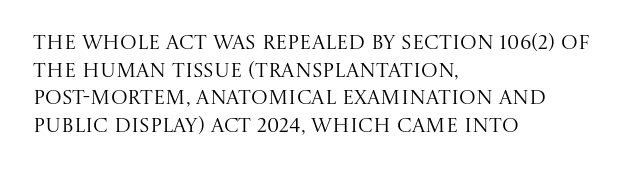
Q: Is the text bold? A: No.
Q: Is the text italic (slanted)? A: No, it is upright.
Q: Is the text underlined? A: No.
Q: How is the paragraph aligned? A: Left-aligned.
Q: Is the spacing between letters normal or unusually wide? A: Normal.
Q: Is the spacing between lines tight, normal or loose? A: Normal.
